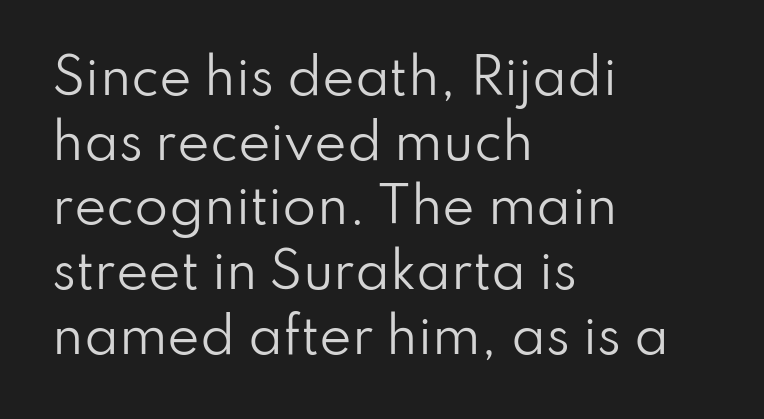
The typeface has the unassuming heft of standard copy or less. To sum up the face: it is a sans, with no serifs. This sample keeps an unexceptional amount of space between lines. The area under the type is left untouched. The typography opts for an upright posture over an oblique one. Do the characters align in a grid? No, the font is proportional.
